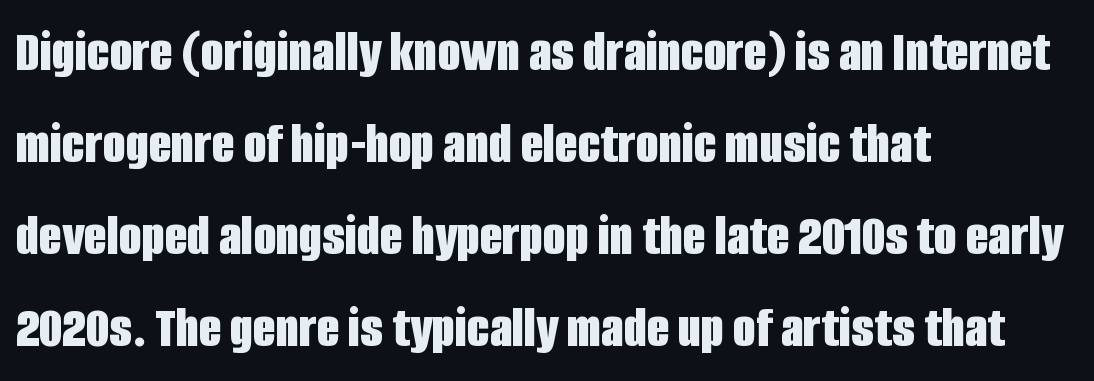
{"serif": "no", "italic": "no", "bold": "yes", "weight": "bold", "width": "condensed", "stroke_contrast": "low", "x_height": "large", "monospaced": "no", "underline": "no", "align": "left", "line_spacing": "normal", "line_spacing_ratio": 1.56, "letter_spacing": "normal", "letter_spacing_em": 0.0, "glyph_px": 59}
